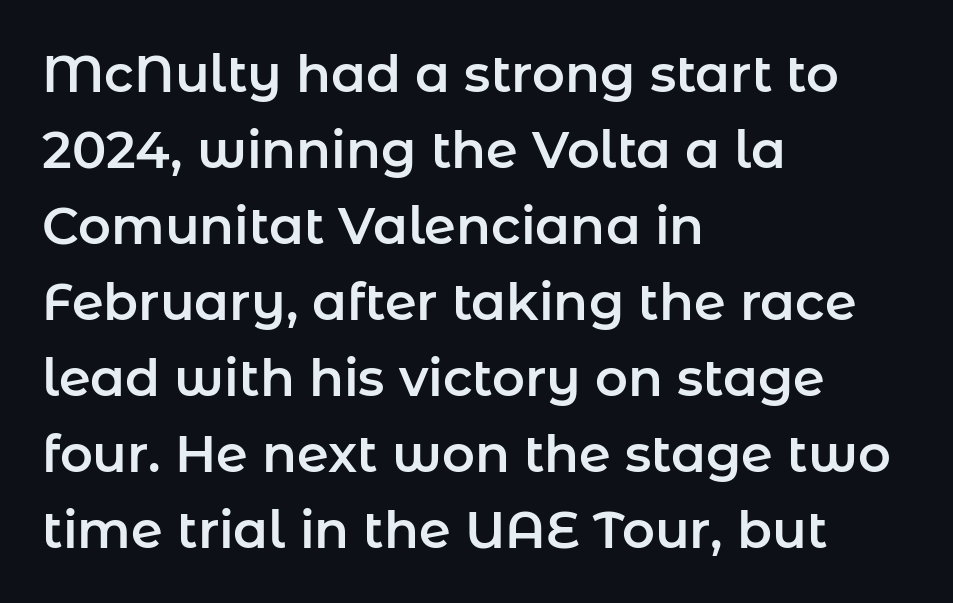
The image shows 51 px sans-serif type, upright; set left-aligned, normal line spacing (1.49x), normal letter spacing, not underlined; low stroke contrast and a medium x-height.
